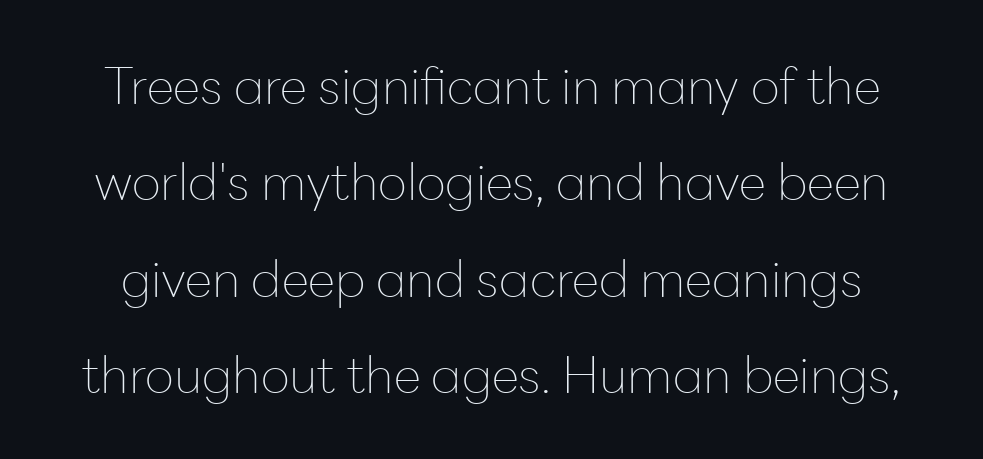
{"serif": "no", "italic": "no", "bold": "no", "weight": "thin", "width": "normal", "stroke_contrast": "low", "x_height": "medium", "monospaced": "no", "underline": "no", "line_spacing": "loose", "line_spacing_ratio": 1.93, "letter_spacing": "normal", "letter_spacing_em": 0.0, "glyph_px": 50}
